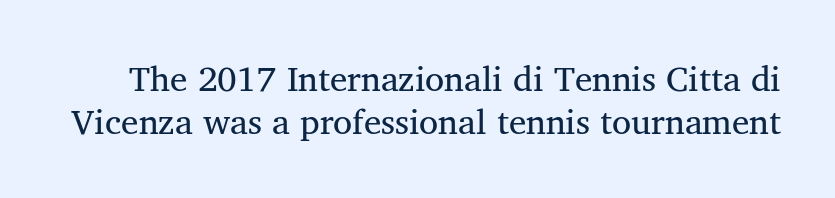
Q: Is the text bold? A: No.
Q: Is the typeface a serif or a sans-serif typeface? A: Serif.
Q: Is the text underlined? A: No.
Q: Is the spacing between letters normal or unusually wide? A: Normal.
Q: Width (condensed, normal, or wide)? A: Normal.
Q: Stroke contrast? A: Medium.
Q: x-height? A: Medium.
Q: Monospaced? A: No.
